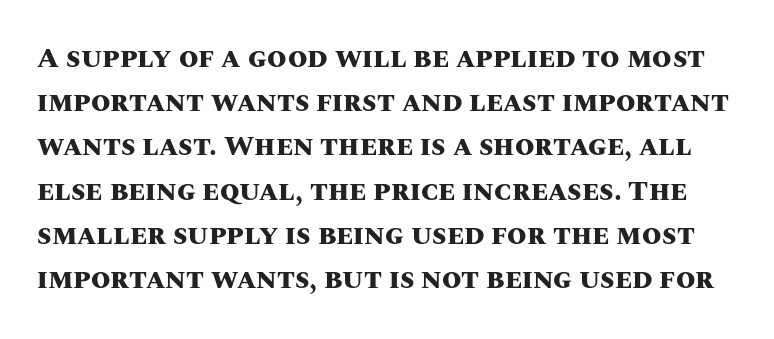
Q: Is the text bold? A: Yes.
Q: Is the text italic (slanted)? A: No, it is upright.
Q: Is the text underlined? A: No.
Q: Is the spacing between letters normal or unusually wide? A: Normal.
Q: Is the spacing between lines tight, normal or loose? A: Normal.
Q: Width (condensed, normal, or wide)? A: Normal.
Q: Stroke contrast? A: Medium.
Q: x-height? A: Large.
Q: Monospaced? A: No.
